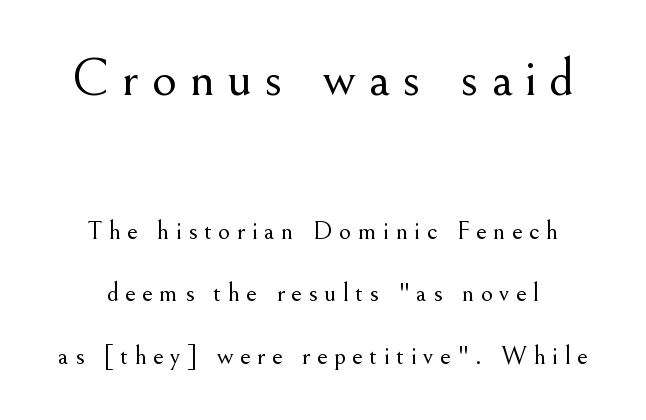
{"serif": "yes", "italic": "no", "bold": "no", "weight": "light", "width": "normal", "stroke_contrast": "medium", "x_height": "small", "monospaced": "no", "underline": "no", "line_spacing": "loose", "line_spacing_ratio": 2.3, "letter_spacing": "wide", "letter_spacing_em": 0.23, "larger_block": "first", "size_ratio": 2.0, "glyph_px": 54}
